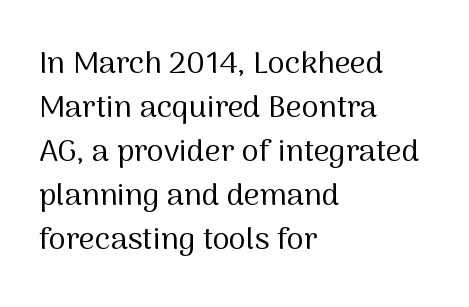
The image shows 31 px regular-weight sans-serif type, upright; set left-aligned, normal line spacing (1.42x), normal letter spacing, not underlined; medium stroke contrast and a medium x-height.
